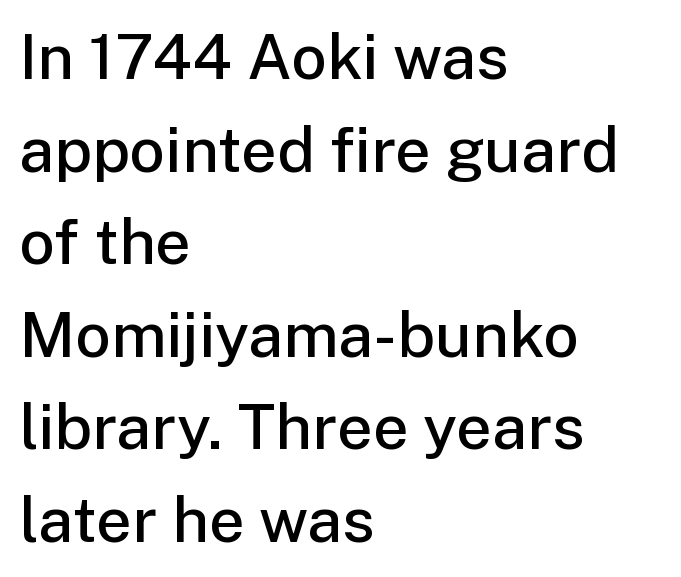
The image shows 63 px semibold sans-serif type, upright; set left-aligned, normal line spacing (1.47x), normal letter spacing, not underlined; low stroke contrast and a medium x-height.
